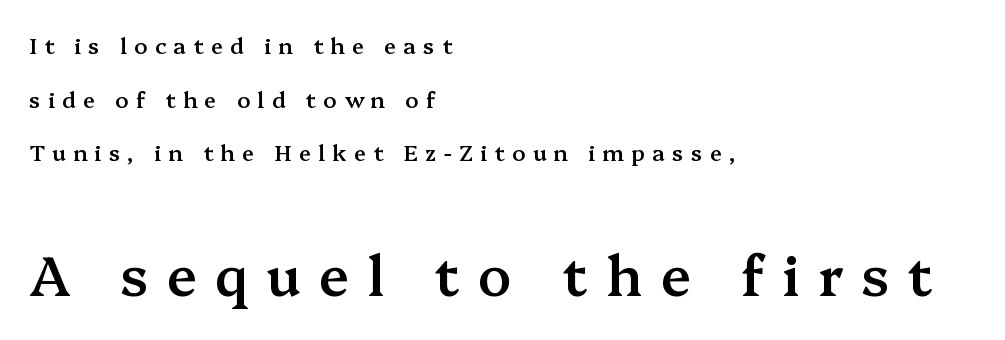
Q: Is the text bold? A: Semi-bold.
Q: Is the text italic (slanted)? A: No, it is upright.
Q: Is the typeface a serif or a sans-serif typeface? A: Serif.
Q: Is the text underlined? A: No.
Q: How is the paragraph aligned? A: Left-aligned.
Q: Is the spacing between letters normal or unusually wide? A: Unusually wide.
Q: Is the spacing between lines tight, normal or loose? A: Loose.
Q: Which block of text is set in a larger size, the first (top) or the second (bottom)? A: The second (bottom) one.
Q: Width (condensed, normal, or wide)? A: Normal.
Q: Stroke contrast? A: Medium.
Q: x-height? A: Medium.
Q: Monospaced? A: No.
